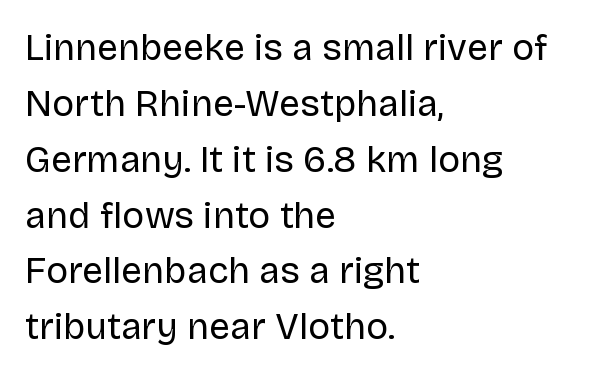
The image shows 37 px regular-weight sans-serif type, upright; set left-aligned, normal line spacing (1.51x), normal letter spacing, not underlined; low stroke contrast and a large x-height.
